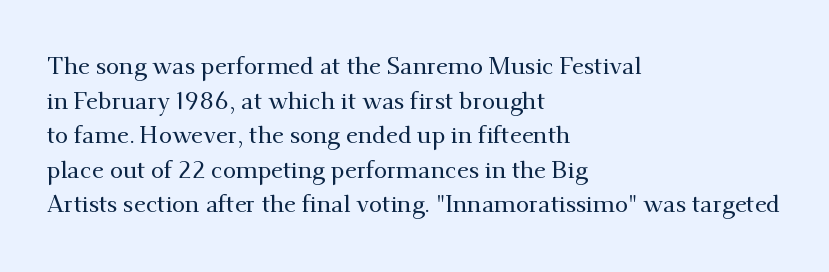
The compositor pushed each line to the left boundary. Compared with typical paragraphs, the rows here are spaced about the same. Here the glyphs are tracked normally, forming tight word shapes. Check the space under the baseline: it is left empty. You can tell it's not italic because the verticals are truly vertical.
